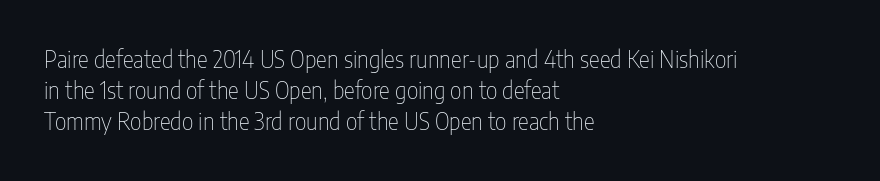
The image shows 23 px text type, upright; set left-aligned, normal line spacing (1.35x), normal letter spacing, not underlined.
